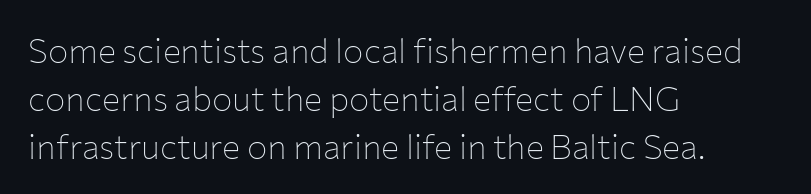
Q: Is the text bold? A: No.
Q: Is the text italic (slanted)? A: No, it is upright.
Q: Is the typeface a serif or a sans-serif typeface? A: Sans-serif.
Q: Is the text underlined? A: No.
Q: How is the paragraph aligned? A: Left-aligned.
Q: Is the spacing between letters normal or unusually wide? A: Normal.
Q: Is the spacing between lines tight, normal or loose? A: Normal.
Q: Width (condensed, normal, or wide)? A: Normal.
Q: Stroke contrast? A: Low.
Q: x-height? A: Medium.
Q: Monospaced? A: No.
